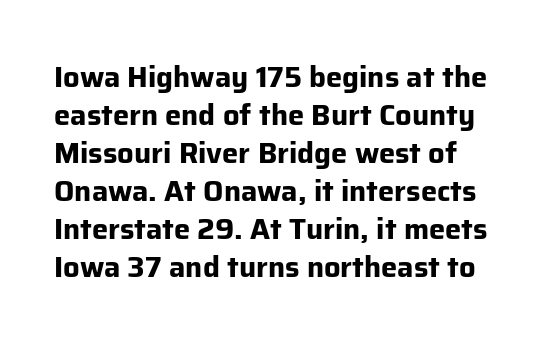
Q: Is the text bold? A: Yes.
Q: Is the text italic (slanted)? A: No, it is upright.
Q: Is the typeface a serif or a sans-serif typeface? A: Sans-serif.
Q: Is the text underlined? A: No.
Q: Is the spacing between letters normal or unusually wide? A: Normal.
Q: Is the spacing between lines tight, normal or loose? A: Normal.
Q: Width (condensed, normal, or wide)? A: Normal.
Q: Stroke contrast? A: Low.
Q: x-height? A: Medium.
Q: Monospaced? A: No.
